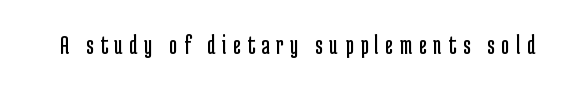
{"serif": "no", "italic": "no", "bold": "no", "weight": "regular", "width": "condensed", "stroke_contrast": "low", "x_height": "medium", "monospaced": "no", "underline": "no", "letter_spacing": "wide", "letter_spacing_em": 0.23, "glyph_px": 28}
